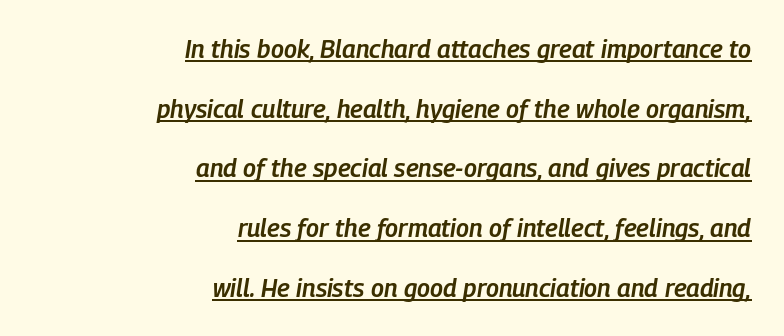
Q: Is the text bold? A: Semi-bold.
Q: Is the text italic (slanted)? A: Yes, it leans right by about 9 degrees.
Q: Is the text underlined? A: Yes.
Q: How is the paragraph aligned? A: Right-aligned.
Q: Is the spacing between letters normal or unusually wide? A: Normal.
Q: Is the spacing between lines tight, normal or loose? A: Loose.
